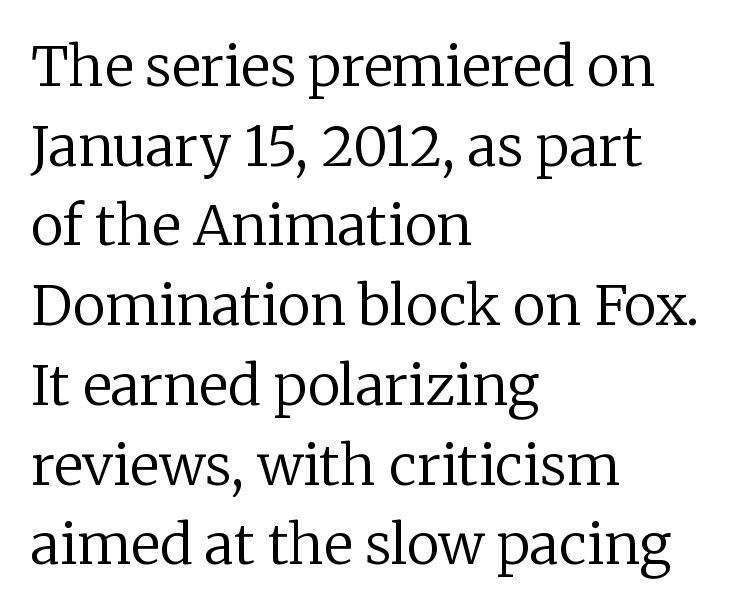
Q: Is the text bold? A: No.
Q: Is the text italic (slanted)? A: No, it is upright.
Q: Is the typeface a serif or a sans-serif typeface? A: Serif.
Q: Is the text underlined? A: No.
Q: How is the paragraph aligned? A: Left-aligned.
Q: Is the spacing between letters normal or unusually wide? A: Normal.
Q: Is the spacing between lines tight, normal or loose? A: Normal.
Q: Width (condensed, normal, or wide)? A: Normal.
Q: Stroke contrast? A: Low.
Q: x-height? A: Medium.
Q: Monospaced? A: No.
